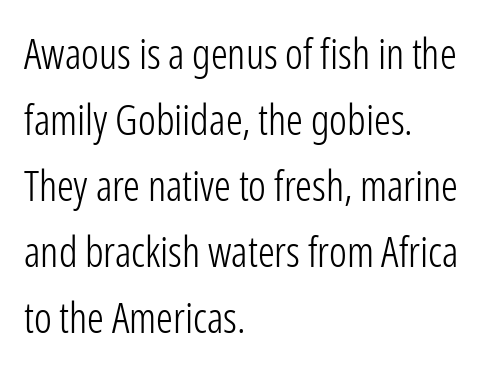
{"serif": "no", "italic": "no", "bold": "no", "weight": "light", "width": "condensed", "stroke_contrast": "low", "x_height": "medium", "monospaced": "no", "underline": "no", "align": "left", "line_spacing": "normal", "line_spacing_ratio": 1.57, "letter_spacing": "normal", "letter_spacing_em": 0.0, "glyph_px": 42}
